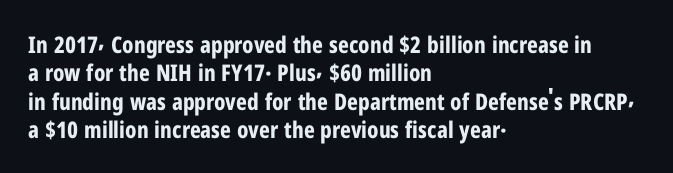
Plain, unruled lines of type. Heft: maximum for text — a bold. The tracking reads as untouched default to a designer's eye. Nope, not italic — everything's standing straight.
